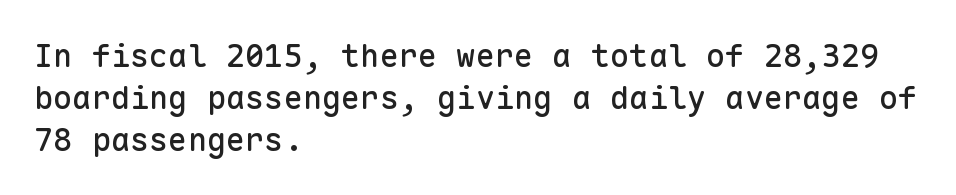
{"serif": "no", "italic": "no", "width": "normal", "stroke_contrast": "low", "x_height": "medium", "monospaced": "yes", "underline": "no", "align": "left", "line_spacing": "normal", "line_spacing_ratio": 1.31, "letter_spacing": "normal", "letter_spacing_em": 0.0, "glyph_px": 32}
